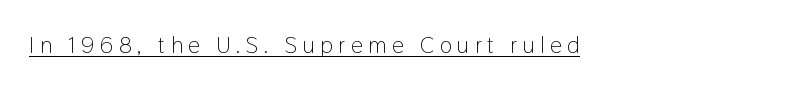
{"italic": "no", "bold": "no", "underline": "yes", "letter_spacing": "wide", "letter_spacing_em": 0.25, "glyph_px": 23}
